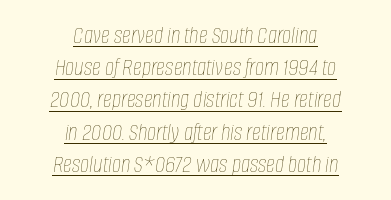
Q: Is the text bold? A: No.
Q: Is the text italic (slanted)? A: Yes, it leans right by about 8 degrees.
Q: Is the text underlined? A: Yes.
Q: How is the paragraph aligned? A: Centered.
Q: Is the spacing between letters normal or unusually wide? A: Normal.
Q: Is the spacing between lines tight, normal or loose? A: Normal.
